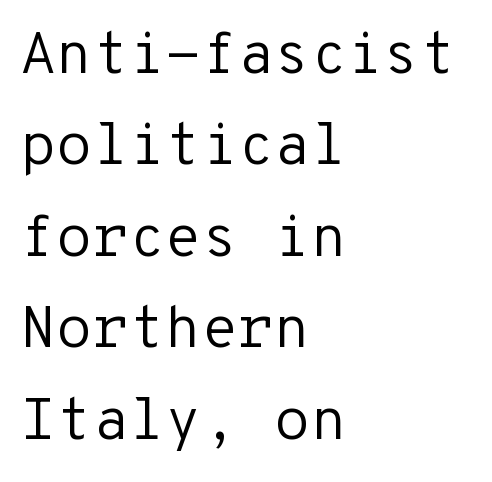
Q: Is the text bold? A: No.
Q: Is the text italic (slanted)? A: No, it is upright.
Q: Is the typeface a serif or a sans-serif typeface? A: Sans-serif.
Q: Is the text underlined? A: No.
Q: How is the paragraph aligned? A: Left-aligned.
Q: Is the spacing between letters normal or unusually wide? A: Normal.
Q: Is the spacing between lines tight, normal or loose? A: Normal.
Q: Width (condensed, normal, or wide)? A: Normal.
Q: Stroke contrast? A: Low.
Q: x-height? A: Medium.
Q: Monospaced? A: Yes.
